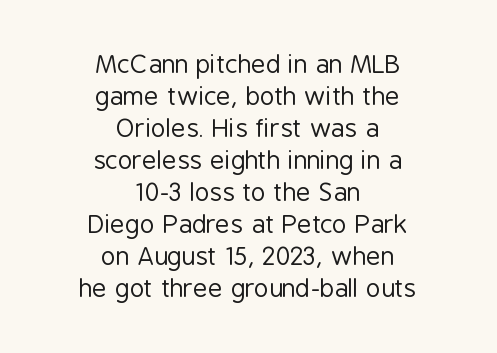
The image shows 25 px text type, upright; set centered, normal line spacing (1.28x), normal letter spacing, not underlined.
